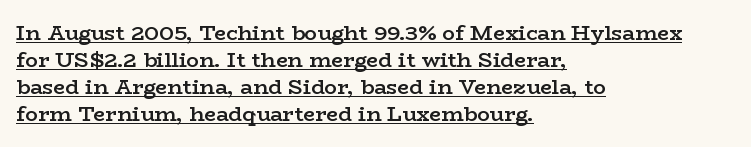
{"italic": "no", "bold": "semi", "underline": "yes", "align": "left", "line_spacing": "normal", "line_spacing_ratio": 1.29, "letter_spacing": "normal", "letter_spacing_em": 0.0, "glyph_px": 21}
